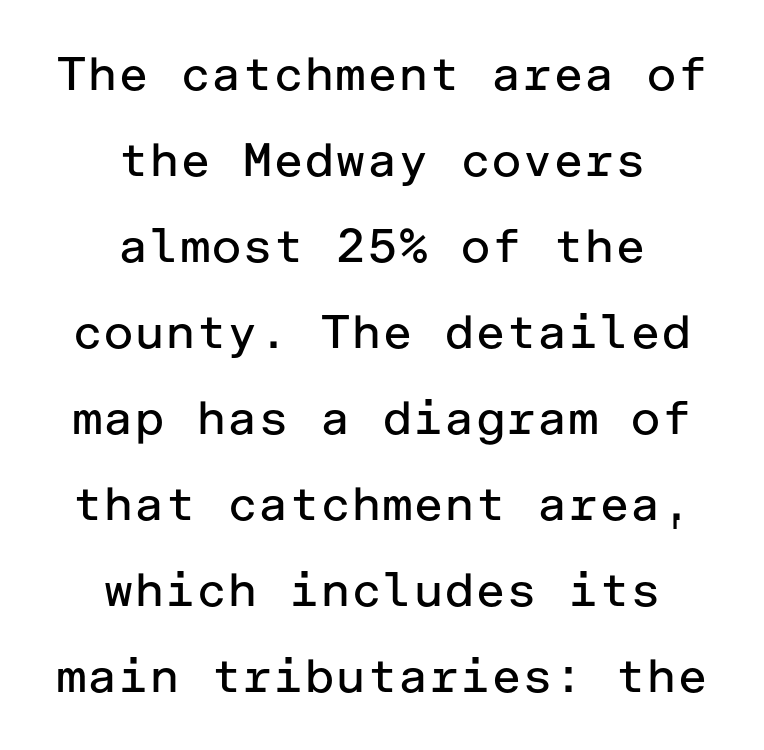
Q: Is the text bold? A: No.
Q: Is the text italic (slanted)? A: No, it is upright.
Q: Is the typeface a serif or a sans-serif typeface? A: Sans-serif.
Q: Is the text underlined? A: No.
Q: How is the paragraph aligned? A: Centered.
Q: Is the spacing between letters normal or unusually wide? A: Normal.
Q: Width (condensed, normal, or wide)? A: Normal.
Q: Stroke contrast? A: Low.
Q: x-height? A: Medium.
